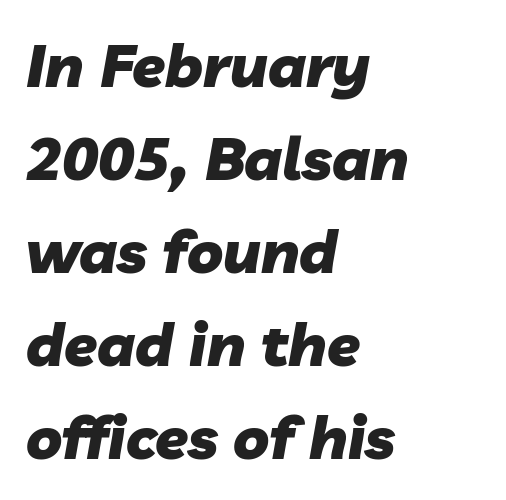
Q: Is the text bold? A: Yes.
Q: Is the text italic (slanted)? A: Yes, it leans right by about 10 degrees.
Q: Is the text underlined? A: No.
Q: How is the paragraph aligned? A: Left-aligned.
Q: Is the spacing between letters normal or unusually wide? A: Normal.
Q: Is the spacing between lines tight, normal or loose? A: Normal.
Q: Width (condensed, normal, or wide)? A: Normal.
Q: Stroke contrast? A: Low.
Q: x-height? A: Medium.
Q: Monospaced? A: No.
